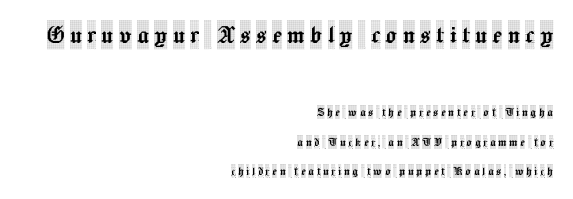
Q: Is the text italic (slanted)? A: No, it is upright.
Q: Is the typeface a serif or a sans-serif typeface? A: Serif.
Q: Is the text underlined? A: No.
Q: How is the paragraph aligned? A: Right-aligned.
Q: Is the spacing between lines tight, normal or loose? A: Loose.
Q: Which block of text is set in a larger size, the first (top) or the second (bottom)? A: The first (top) one.
Q: Width (condensed, normal, or wide)? A: Condensed.
Q: x-height? A: Large.
Q: Monospaced? A: No.
